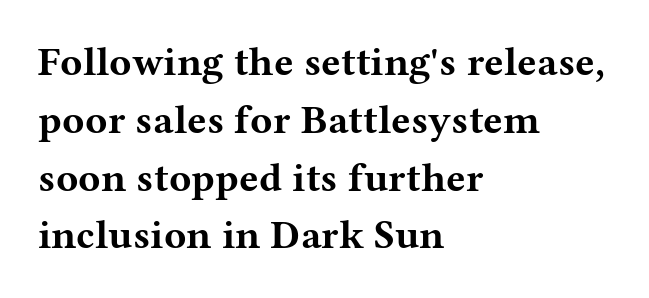
A typesetter would call this zero additional tracking. Short and long lines alike share a common starting point at left. Nobody drew a line under any word here. Does the type have serifs? Yes, each stem ends in a small foot.
